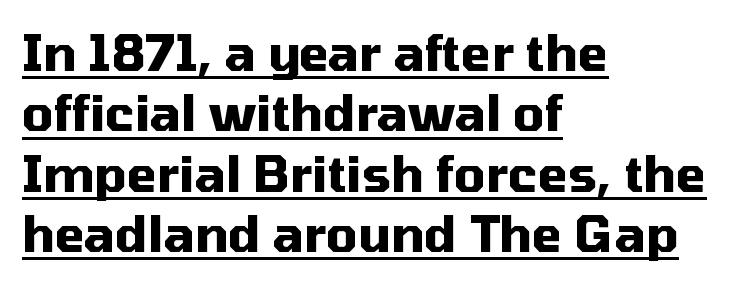
{"serif": "no", "italic": "no", "bold": "yes", "weight": "heavy", "width": "normal", "stroke_contrast": "medium", "x_height": "medium", "monospaced": "no", "underline": "yes", "align": "left", "line_spacing_ratio": 1.23, "letter_spacing": "normal", "letter_spacing_em": 0.0, "glyph_px": 49}
